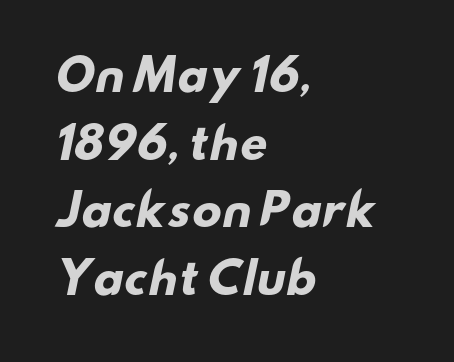
Q: Is the text bold? A: Yes.
Q: Is the typeface a serif or a sans-serif typeface? A: Sans-serif.
Q: Is the text underlined? A: No.
Q: How is the paragraph aligned? A: Left-aligned.
Q: Is the spacing between letters normal or unusually wide? A: Normal.
Q: Is the spacing between lines tight, normal or loose? A: Normal.
Q: Width (condensed, normal, or wide)? A: Wide.
Q: Stroke contrast? A: Low.
Q: x-height? A: Small.
Q: Monospaced? A: No.
